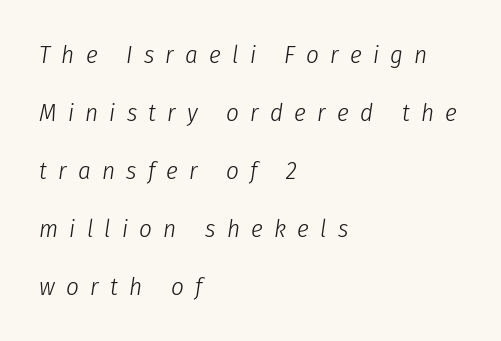
Unbolded letterforms with no extra heft. Caption: expanded tracking, letters set apart. How would I describe the line gaps? Wide and relaxed. This sample uses an oblique cut, with every glyph tilted off the vertical. The baseline area is clear. Typeset ragged right — the left edge is the straight one.
